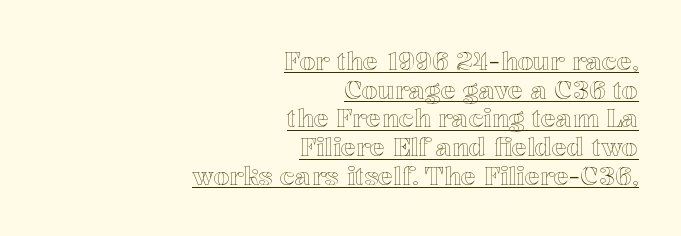
The image shows 25 px text type, upright; set right-aligned, tight line spacing (1.15x), normal letter spacing, underlined.
